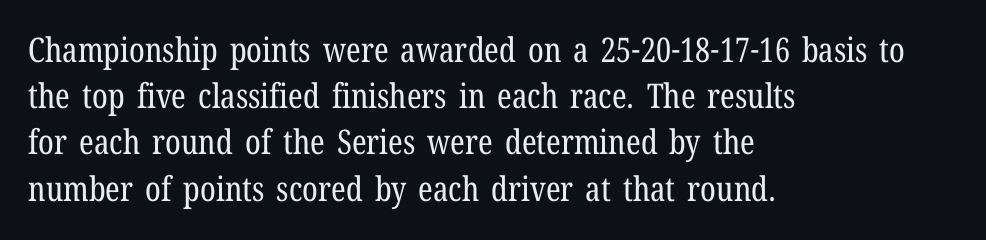
Interline gaps are of average width in this sample. No letter is thick-stroked: the sample isn't bold. Does the copy run flush right? No — it runs flush left. Clear beneath every line of the passage.
